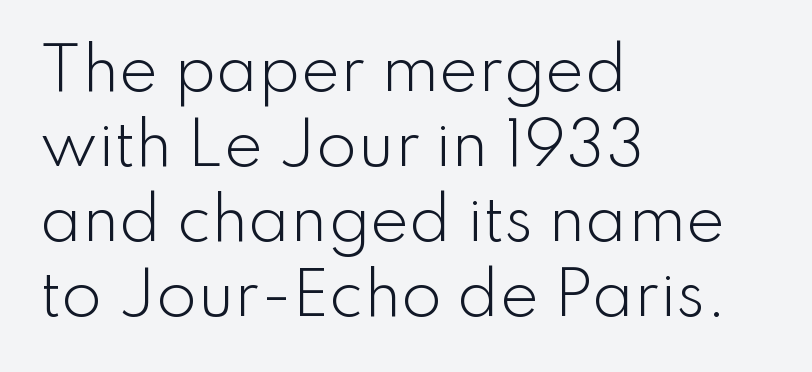
Q: Is the text bold? A: No.
Q: Is the text italic (slanted)? A: No, it is upright.
Q: Is the typeface a serif or a sans-serif typeface? A: Sans-serif.
Q: Is the text underlined? A: No.
Q: How is the paragraph aligned? A: Left-aligned.
Q: Is the spacing between letters normal or unusually wide? A: Normal.
Q: Is the spacing between lines tight, normal or loose? A: Normal.
Q: Width (condensed, normal, or wide)? A: Normal.
Q: Stroke contrast? A: Low.
Q: x-height? A: Small.
Q: Monospaced? A: No.
